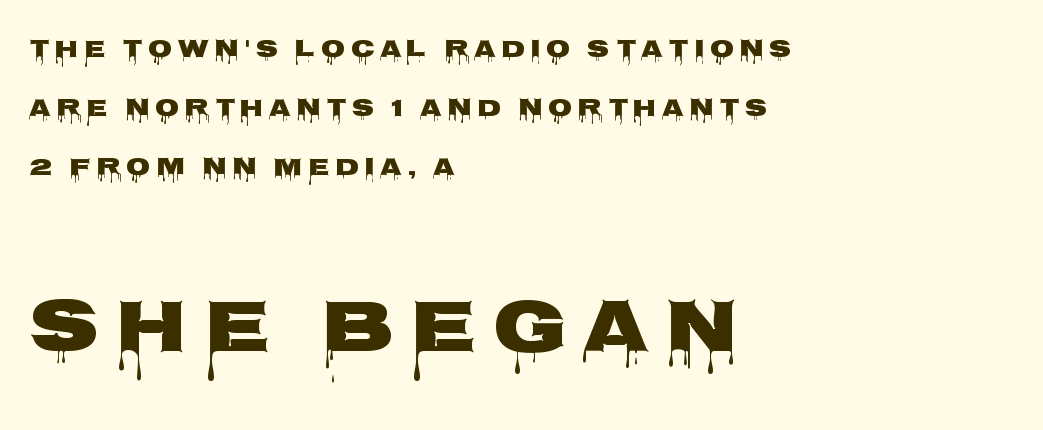
The image shows 76 px wide sans-serif type, upright; set left-aligned, loose line spacing (2.37x), unusually wide letter spacing (+0.21 em), not underlined; the second (bottom) block is 3.04x larger; low stroke contrast and a large x-height.
